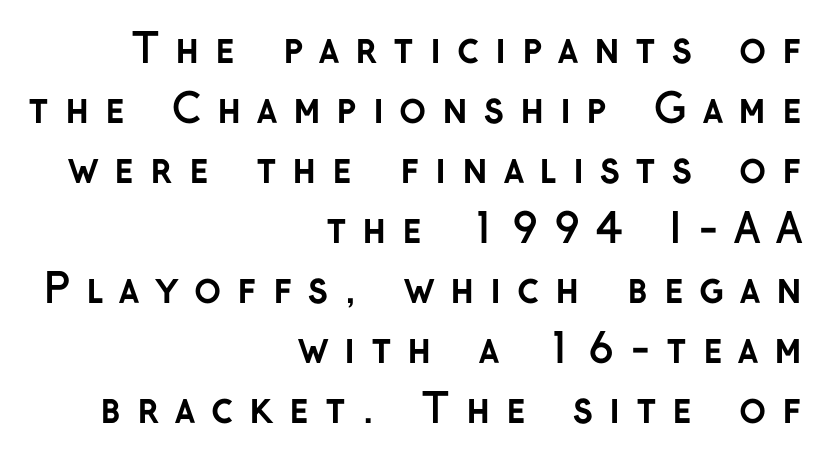
The image shows 40 px semibold sans-serif type, upright; set right-aligned, normal line spacing (1.5x), unusually wide letter spacing (+0.39 em), not underlined; low stroke contrast and a medium x-height.
